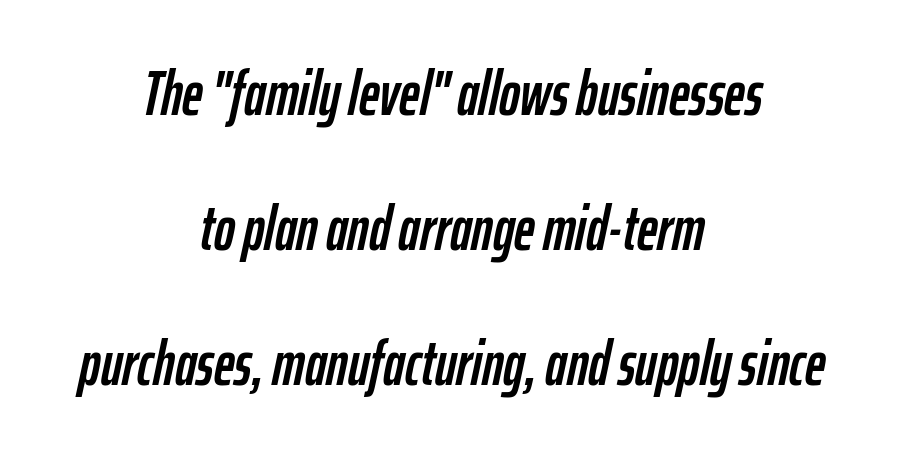
Q: Is the text italic (slanted)? A: Yes, it leans right by about 12 degrees.
Q: Is the text underlined? A: No.
Q: How is the paragraph aligned? A: Centered.
Q: Is the spacing between letters normal or unusually wide? A: Normal.
Q: Is the spacing between lines tight, normal or loose? A: Loose.
Q: Width (condensed, normal, or wide)? A: Condensed.
Q: Stroke contrast? A: Low.
Q: x-height? A: Medium.
Q: Monospaced? A: No.
